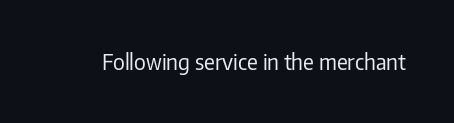
The passage shown is not underscored anywhere. The font's upright variant was chosen for this text. Stems here are at most as thick as an everyday book face. Observe the ordinary spacing: letters are neighbours, not strangers.
